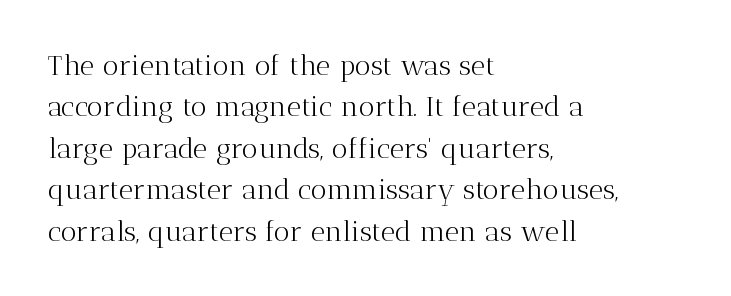
{"serif": "yes", "italic": "no", "bold": "no", "weight": "light", "width": "normal", "stroke_contrast": "medium", "x_height": "medium", "monospaced": "no", "underline": "no", "align": "left", "line_spacing": "normal", "line_spacing_ratio": 1.48, "letter_spacing": "normal", "letter_spacing_em": 0.0, "glyph_px": 28}
